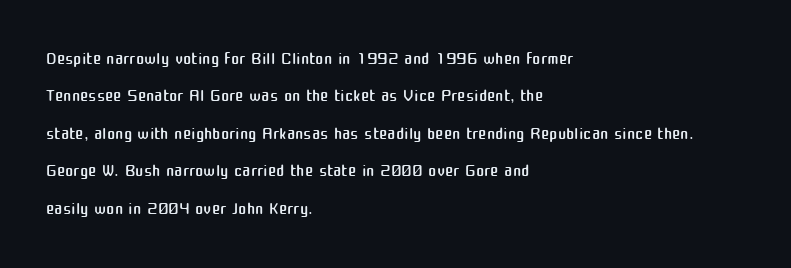
The image shows 25 px text type, upright; set left-aligned, normal line spacing (1.5x), normal letter spacing, not underlined.
